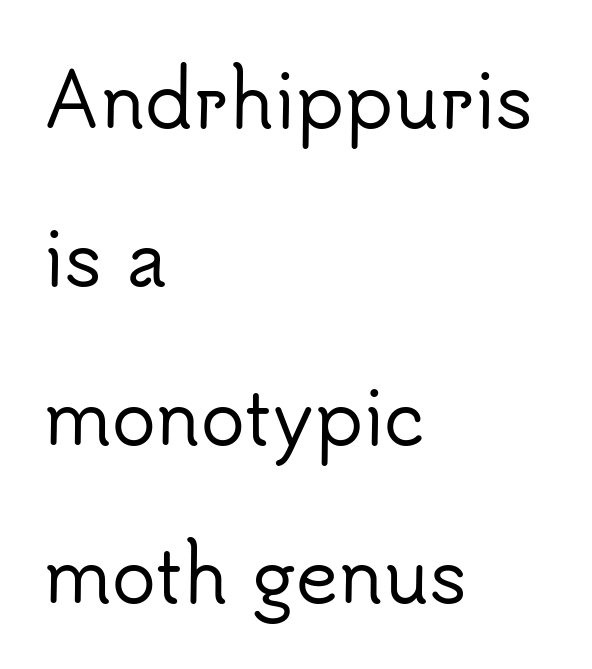
{"serif": "no", "italic": "no", "width": "normal", "stroke_contrast": "low", "x_height": "small", "monospaced": "no", "underline": "no", "align": "left", "line_spacing": "loose", "line_spacing_ratio": 2.17, "letter_spacing": "normal", "letter_spacing_em": 0.0, "glyph_px": 73}
